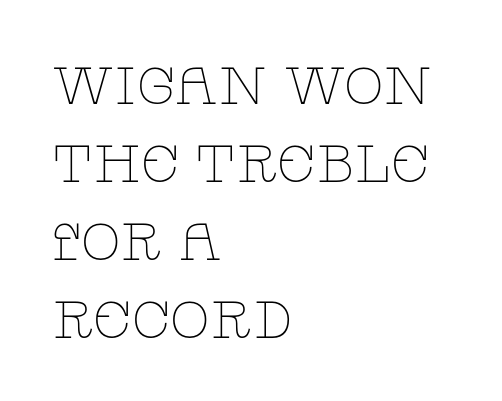
{"serif": "yes", "italic": "no", "bold": "no", "weight": "thin", "width": "wide", "stroke_contrast": "low", "x_height": "large", "monospaced": "no", "underline": "no", "align": "left", "line_spacing": "normal", "line_spacing_ratio": 1.5, "letter_spacing": "normal", "letter_spacing_em": 0.0, "glyph_px": 52}
